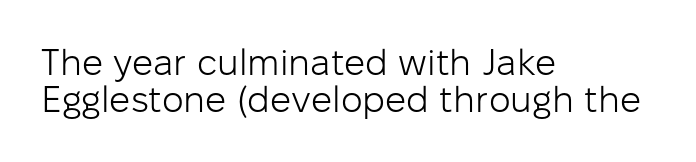
Is the letter spacing exaggerated? No — it looks like the ordinary default. These lines were composed using upright roman letters. Summary of vertical rhythm: compact, with narrow interline spacing. Note: no serifs on the glyphs. A quiet, ordinary-to-light weight characterises the typeface. Has an underline been added? It has not.
